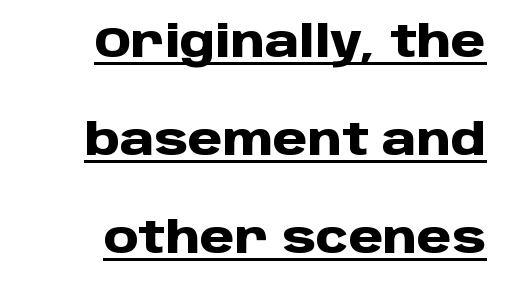
The image shows 44 px heavy sans-serif type, upright; set right-aligned, loose line spacing (2.23x), normal letter spacing, underlined; low stroke contrast and a large x-height.
